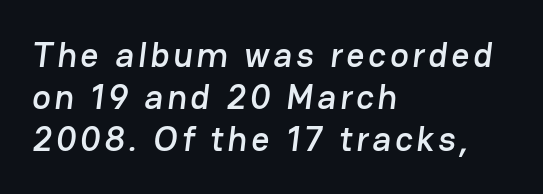
{"serif": "no", "width": "normal", "stroke_contrast": "low", "x_height": "medium", "monospaced": "no", "underline": "no", "align": "left", "line_spacing_ratio": 1.2, "glyph_px": 35}
